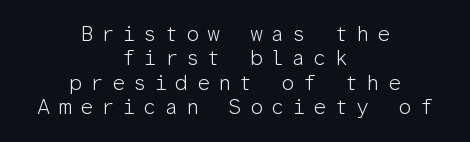
Visually the block forms a symmetrical silhouette, jagged on both flanks. How are the letters spaced? Widely, with obvious added tracking. The passage shown is not bold in any degree. Rendered with straight, roman letterforms. The words here are not underlined.
